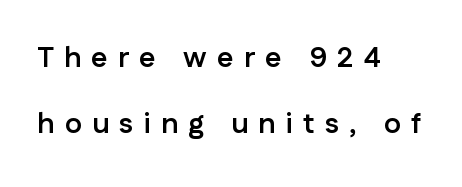
{"serif": "no", "italic": "no", "bold": "yes", "weight": "semibold", "width": "normal", "stroke_contrast": "low", "x_height": "medium", "monospaced": "no", "underline": "no", "align": "left", "line_spacing": "loose", "line_spacing_ratio": 2.29, "letter_spacing": "wide", "letter_spacing_em": 0.35, "glyph_px": 29}
